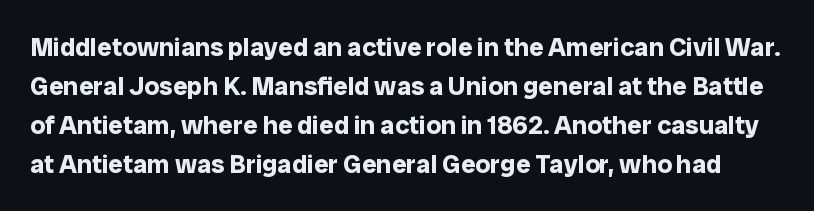
{"italic": "no", "bold": "yes", "underline": "no", "line_spacing": "normal", "line_spacing_ratio": 1.5, "letter_spacing": "normal", "letter_spacing_em": 0.0, "glyph_px": 26}
